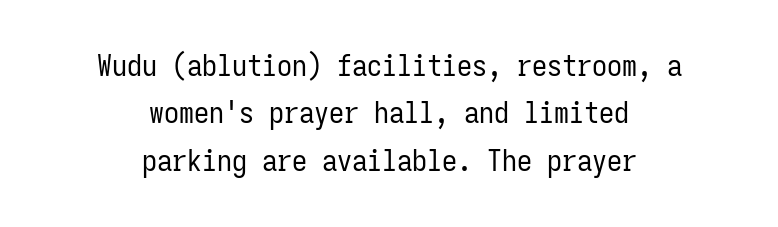
Q: Is the text bold? A: No.
Q: Is the text italic (slanted)? A: No, it is upright.
Q: Is the typeface a serif or a sans-serif typeface? A: Sans-serif.
Q: Is the text underlined? A: No.
Q: How is the paragraph aligned? A: Centered.
Q: Is the spacing between letters normal or unusually wide? A: Normal.
Q: Is the spacing between lines tight, normal or loose? A: Normal.
Q: Width (condensed, normal, or wide)? A: Condensed.
Q: Stroke contrast? A: Low.
Q: x-height? A: Medium.
Q: Monospaced? A: Yes.
